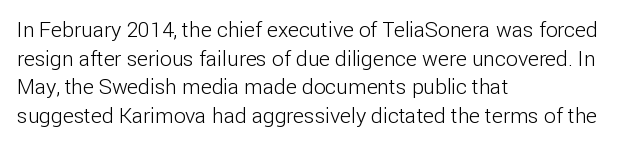
The image shows 21 px text type, upright; set left-aligned, normal line spacing (1.36x), normal letter spacing, not underlined.
